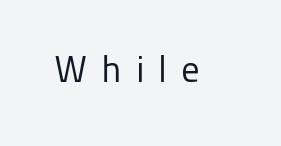
No chunkiness to these letters — they're not bold. In terms of letterspacing, this is a distinctly airy, spread setting. The lettering stays uniformly vertical, giving the passage a roman look. The type family on display is of the sans-serif kind. Each letter keeps its own natural width here, so spacing adapts to shape.
